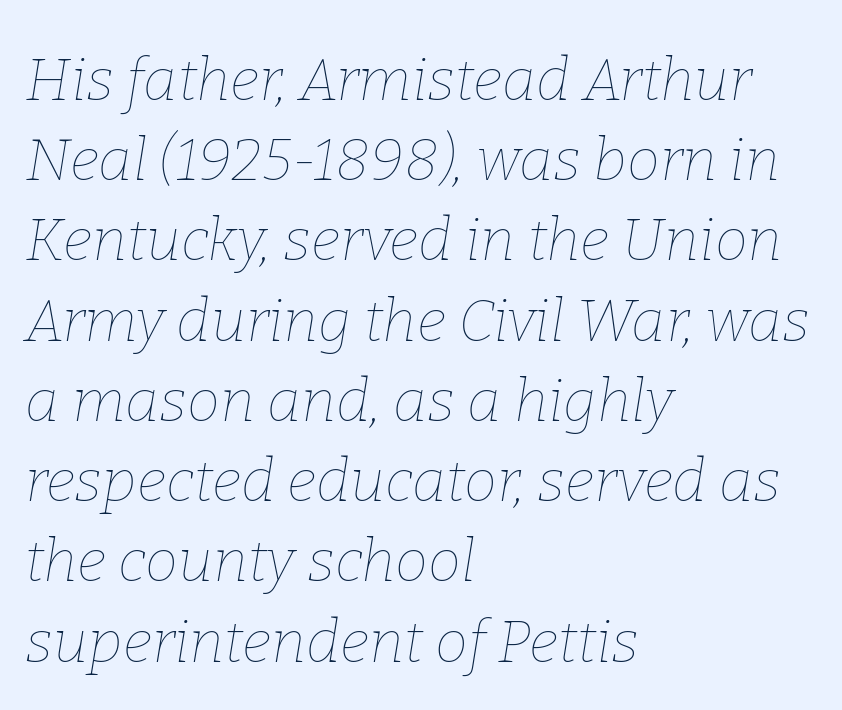
{"italic": "yes", "lean": "right", "slant_degrees": 9, "bold": "no", "weight": "thin", "width": "normal", "stroke_contrast": "low", "x_height": "medium", "monospaced": "no", "underline": "no", "align": "left", "line_spacing": "normal", "line_spacing_ratio": 1.36, "letter_spacing": "normal", "letter_spacing_em": 0.0, "glyph_px": 59}
